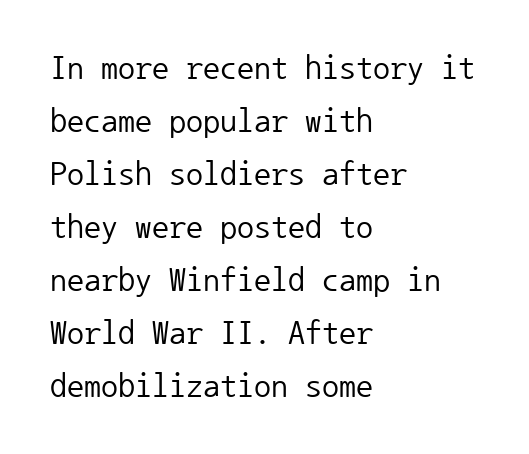
The image shows 34 px regular-weight sans-serif type, upright, monospaced; set left-aligned, normal line spacing (1.56x), normal letter spacing, not underlined; low stroke contrast and a medium x-height.
